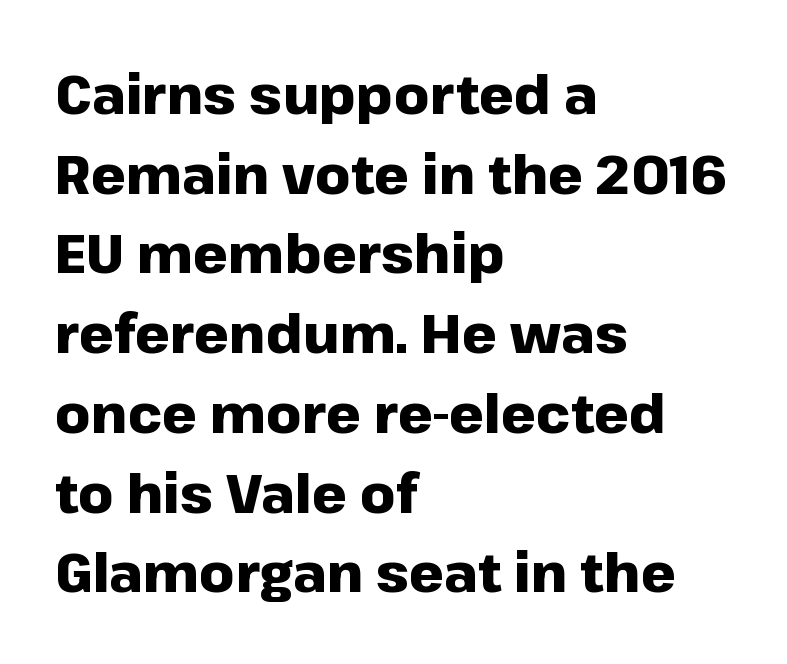
The typesetter chose a ragged-right arrangement here. Check under the words: just untouched page. Between one letter and the next there's only the usual sliver of space. Heavy, bold letterforms.
